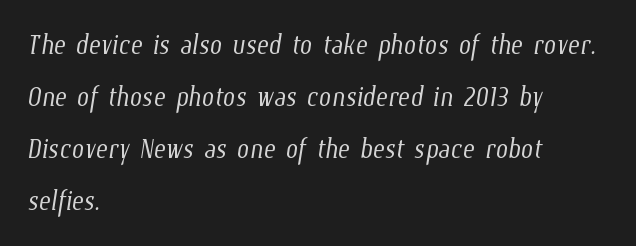
{"bold": "no", "weight": "light", "width": "condensed", "stroke_contrast": "low", "x_height": "medium", "monospaced": "no", "underline": "no", "align": "left", "line_spacing": "normal", "line_spacing_ratio": 1.44, "letter_spacing": "normal", "letter_spacing_em": 0.0, "glyph_px": 36}
